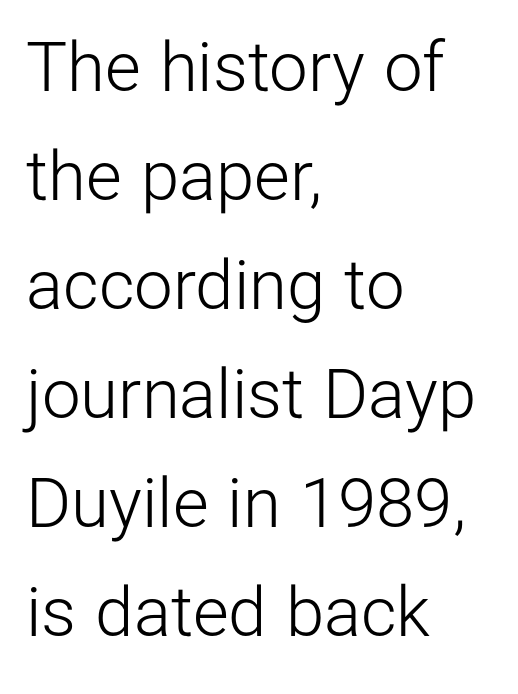
The passage shown is typed in a proportional face where columns would drift. Stems and bowls with no extra thickness — not bold. A typesetter would label this face a sans. The setting favours the left margin, as ordinary paragraphs usually do.
